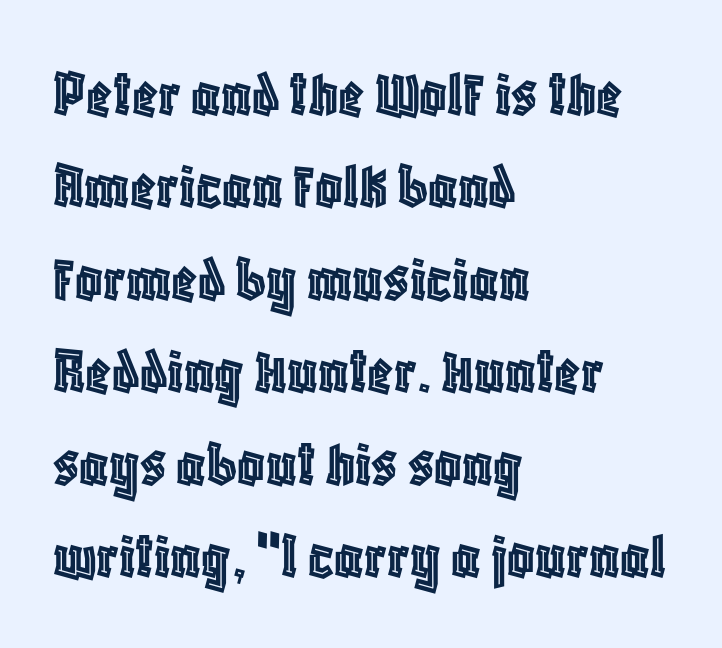
Q: Is the text italic (slanted)? A: No, it is upright.
Q: Is the text underlined? A: No.
Q: How is the paragraph aligned? A: Left-aligned.
Q: Is the spacing between letters normal or unusually wide? A: Normal.
Q: Is the spacing between lines tight, normal or loose? A: Normal.
Q: Width (condensed, normal, or wide)? A: Condensed.
Q: x-height? A: Large.
Q: Monospaced? A: No.
